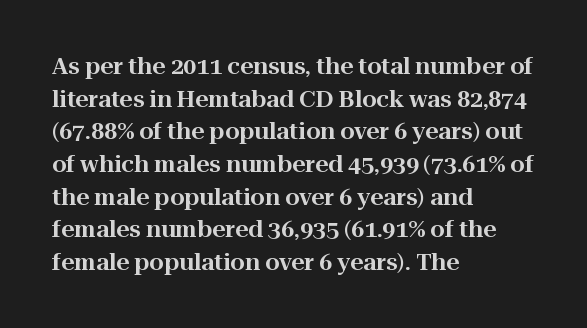
The image shows 23 px text type, upright; set left-aligned, normal line spacing (1.42x), normal letter spacing, not underlined.
